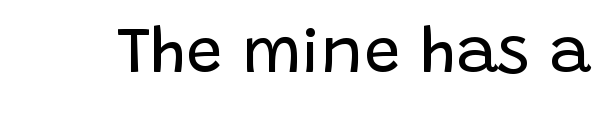
The image shows 64 px regular-weight sans-serif type, upright; set normal letter spacing, not underlined; low stroke contrast and a large x-height.
